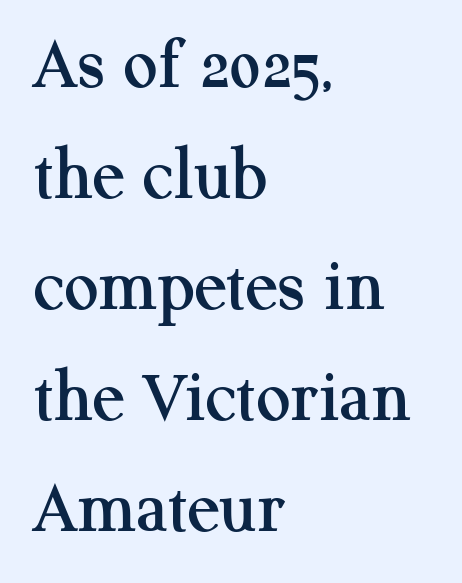
The image shows 76 px serif type, upright; set left-aligned, normal line spacing (1.46x), normal letter spacing, not underlined; medium stroke contrast and a medium x-height.
